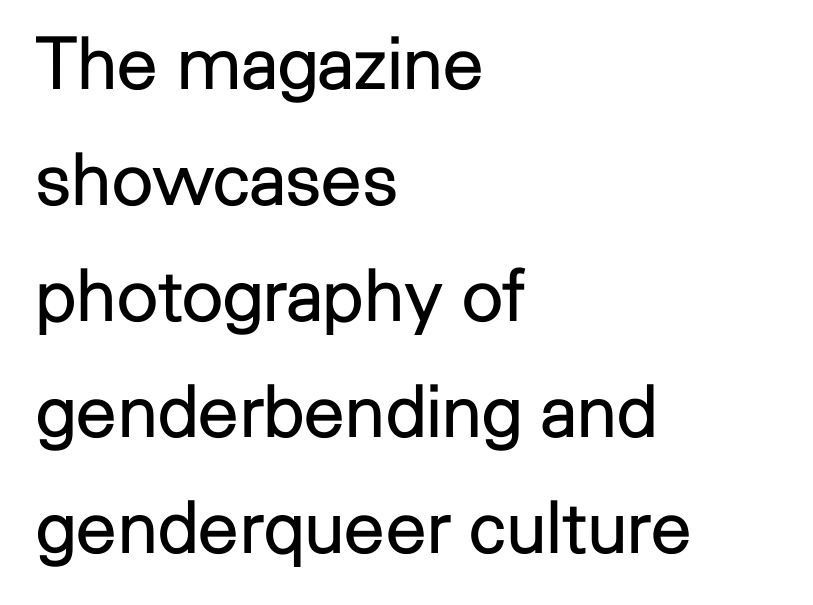
Q: Is the text bold? A: No.
Q: Is the text italic (slanted)? A: No, it is upright.
Q: Is the typeface a serif or a sans-serif typeface? A: Sans-serif.
Q: Is the text underlined? A: No.
Q: How is the paragraph aligned? A: Left-aligned.
Q: Is the spacing between letters normal or unusually wide? A: Normal.
Q: Is the spacing between lines tight, normal or loose? A: Normal.
Q: Width (condensed, normal, or wide)? A: Normal.
Q: Stroke contrast? A: Low.
Q: x-height? A: Medium.
Q: Monospaced? A: No.
